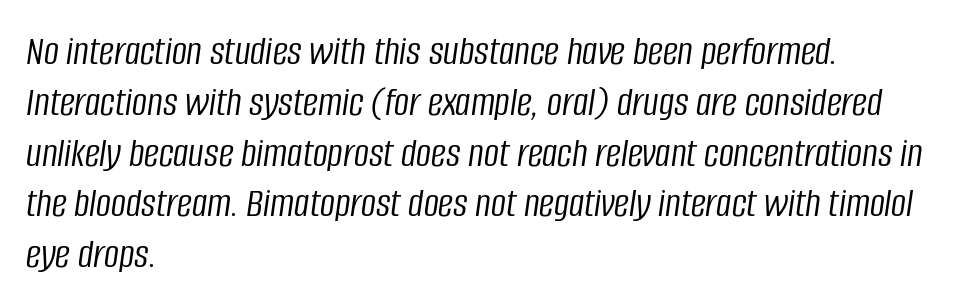
{"italic": "yes", "lean": "right", "slant_degrees": 8, "bold": "no", "weight": "light", "width": "condensed", "stroke_contrast": "low", "x_height": "large", "monospaced": "no", "underline": "no", "align": "left", "line_spacing_ratio": 1.21, "letter_spacing": "normal", "letter_spacing_em": 0.0, "glyph_px": 42}
